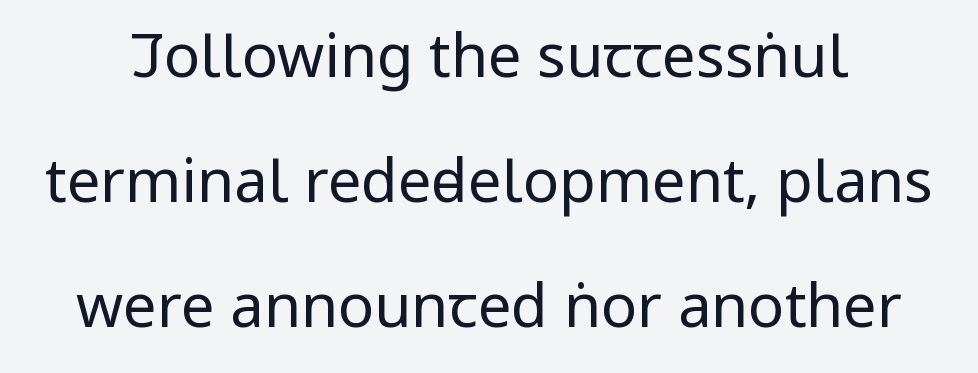
Q: Is the text bold? A: No.
Q: Is the text italic (slanted)? A: No, it is upright.
Q: Is the typeface a serif or a sans-serif typeface? A: Sans-serif.
Q: Is the text underlined? A: No.
Q: Is the spacing between letters normal or unusually wide? A: Normal.
Q: Is the spacing between lines tight, normal or loose? A: Loose.
Q: Width (condensed, normal, or wide)? A: Condensed.
Q: Stroke contrast? A: Low.
Q: x-height? A: Large.
Q: Monospaced? A: No.
